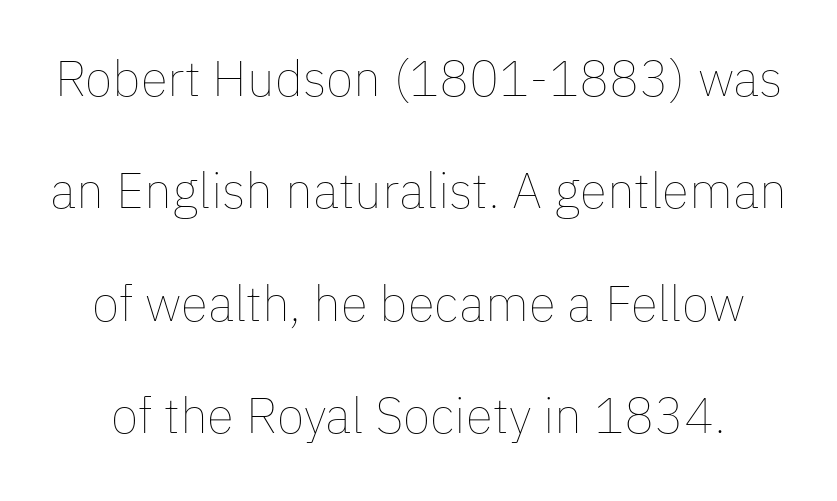
Q: Is the text bold? A: No.
Q: Is the text italic (slanted)? A: No, it is upright.
Q: Is the text underlined? A: No.
Q: Is the spacing between letters normal or unusually wide? A: Normal.
Q: Is the spacing between lines tight, normal or loose? A: Loose.
Q: Width (condensed, normal, or wide)? A: Normal.
Q: Stroke contrast? A: Low.
Q: x-height? A: Medium.
Q: Monospaced? A: No.
